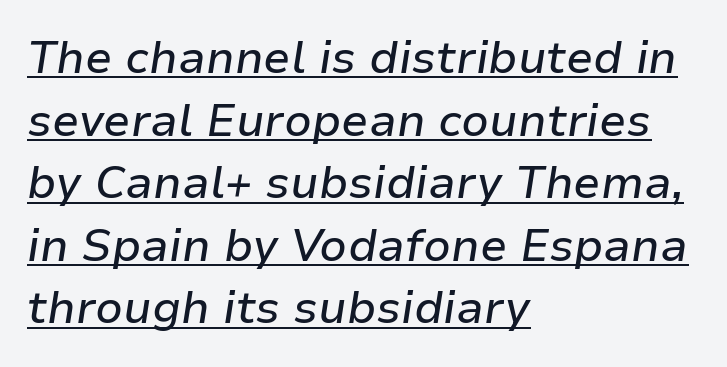
{"italic": "yes", "lean": "right", "slant_degrees": 9, "width": "normal", "stroke_contrast": "low", "x_height": "medium", "monospaced": "no", "underline": "yes", "align": "left", "line_spacing": "normal", "line_spacing_ratio": 1.39, "letter_spacing": "normal", "letter_spacing_em": 0.0, "glyph_px": 45}
